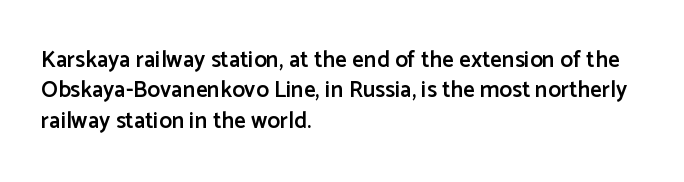
Q: Is the text bold? A: Semi-bold.
Q: Is the text italic (slanted)? A: No, it is upright.
Q: Is the text underlined? A: No.
Q: How is the paragraph aligned? A: Left-aligned.
Q: Is the spacing between letters normal or unusually wide? A: Normal.
Q: Is the spacing between lines tight, normal or loose? A: Normal.
